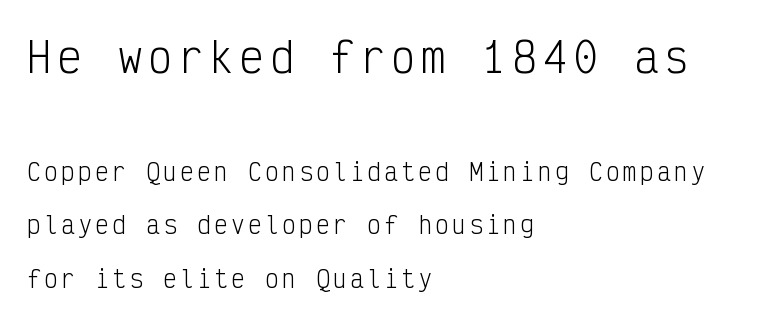
Q: Is the text bold? A: No.
Q: Is the text italic (slanted)? A: No, it is upright.
Q: Is the typeface a serif or a sans-serif typeface? A: Sans-serif.
Q: Is the text underlined? A: No.
Q: How is the paragraph aligned? A: Left-aligned.
Q: Is the spacing between lines tight, normal or loose? A: Loose.
Q: Which block of text is set in a larger size, the first (top) or the second (bottom)? A: The first (top) one.
Q: Width (condensed, normal, or wide)? A: Condensed.
Q: Stroke contrast? A: Low.
Q: x-height? A: Medium.
Q: Monospaced? A: Yes.
